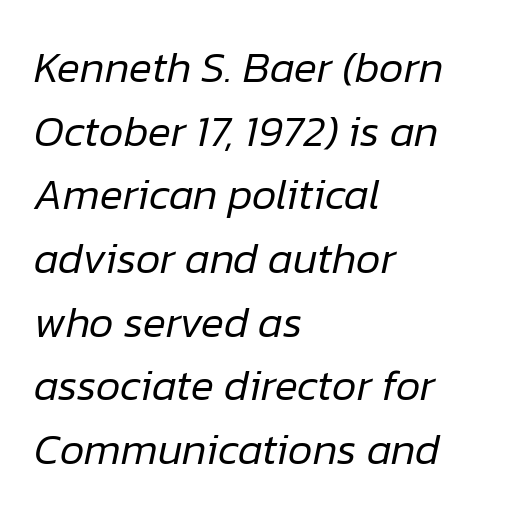
The image shows 43 px regular-weight type, italic (leaning right); set left-aligned, normal line spacing (1.48x), normal letter spacing, not underlined; low stroke contrast and a medium x-height.
